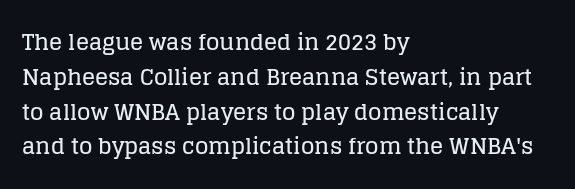
{"italic": "no", "underline": "no", "align": "left", "line_spacing": "normal", "line_spacing_ratio": 1.58, "letter_spacing": "normal", "letter_spacing_em": 0.0, "glyph_px": 22}
